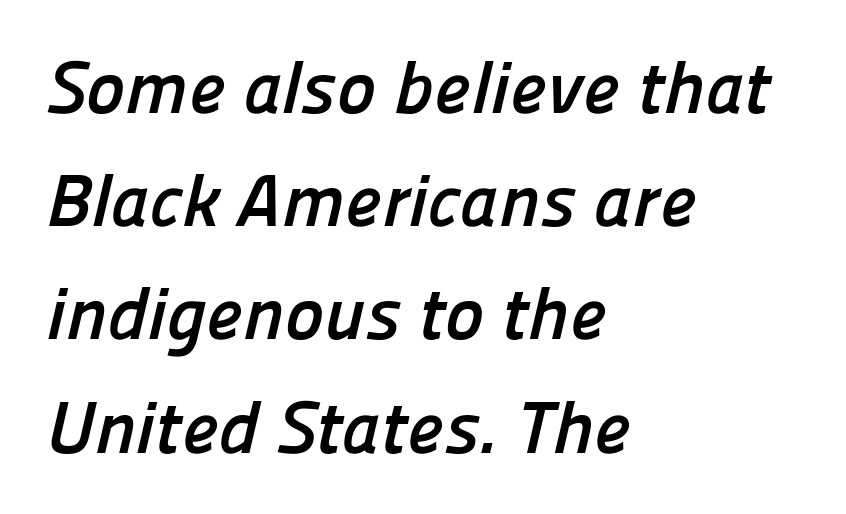
Q: Is the text bold? A: Yes.
Q: Is the typeface a serif or a sans-serif typeface? A: Sans-serif.
Q: Is the text underlined? A: No.
Q: How is the paragraph aligned? A: Left-aligned.
Q: Is the spacing between letters normal or unusually wide? A: Normal.
Q: Is the spacing between lines tight, normal or loose? A: Normal.
Q: Width (condensed, normal, or wide)? A: Normal.
Q: Stroke contrast? A: Low.
Q: x-height? A: Medium.
Q: Monospaced? A: No.
